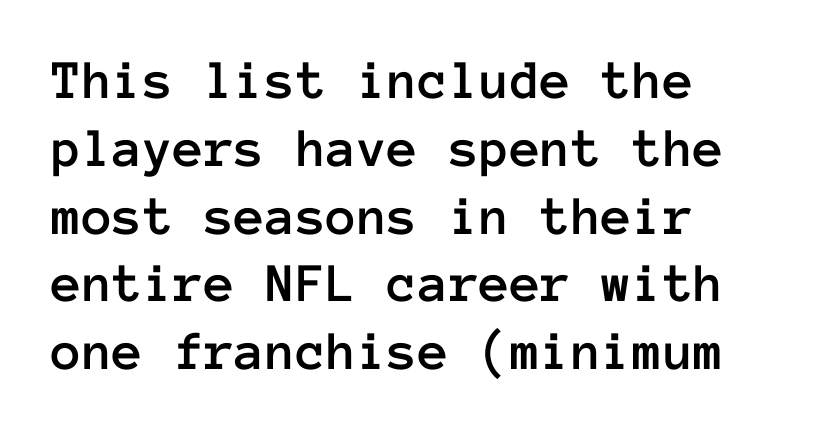
Check under the words: just untouched page. The rendering uses typewriter-style spacing with identical character cells. Between one letter and the next there's only the usual sliver of space. Nope, not italic — everything's standing straight.
